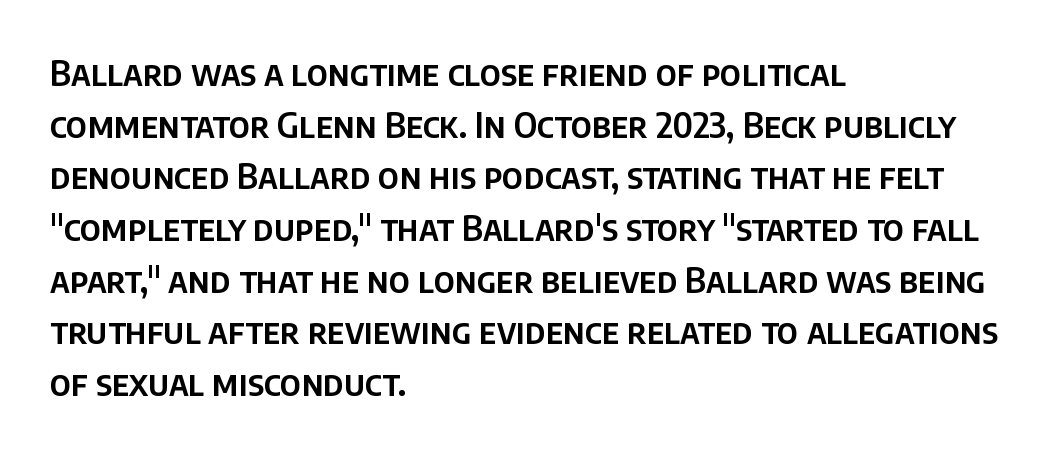
{"serif": "no", "italic": "no", "width": "normal", "stroke_contrast": "low", "x_height": "large", "monospaced": "no", "underline": "no", "align": "left", "line_spacing": "normal", "line_spacing_ratio": 1.52, "letter_spacing": "normal", "letter_spacing_em": 0.0, "glyph_px": 34}
